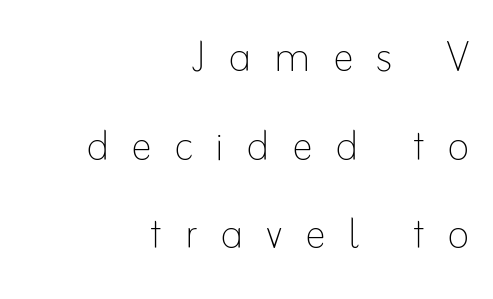
Q: Is the text bold? A: No.
Q: Is the text italic (slanted)? A: No, it is upright.
Q: Is the text underlined? A: No.
Q: How is the paragraph aligned? A: Right-aligned.
Q: Is the spacing between letters normal or unusually wide? A: Unusually wide.
Q: Is the spacing between lines tight, normal or loose? A: Normal.
Q: Width (condensed, normal, or wide)? A: Normal.
Q: Stroke contrast? A: Low.
Q: x-height? A: Small.
Q: Monospaced? A: No.
